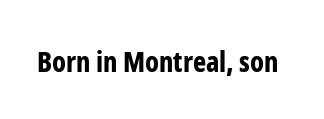
The image shows 28 px bold, condensed sans-serif type, upright; set normal letter spacing, not underlined; low stroke contrast and a medium x-height.
